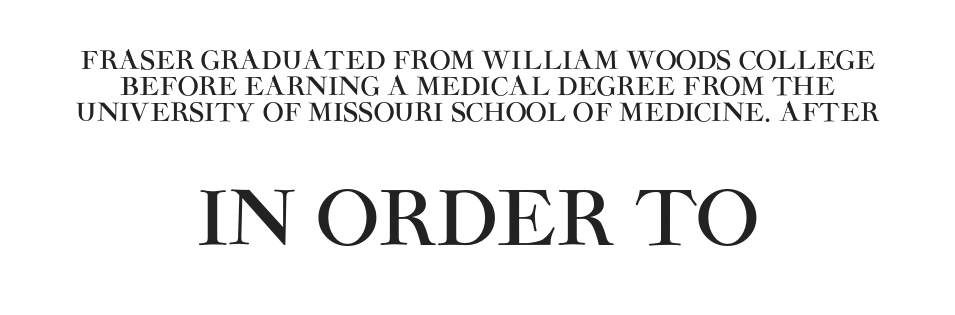
Posture: vertical. Vertically, the passage feels compressed, each row crowding the next. These lines stack symmetrically, like a column narrowing and widening about its center. These lines keep a tight, regular rhythm from letter to letter. Character size in the trailing block exceeds that of the leading block.
